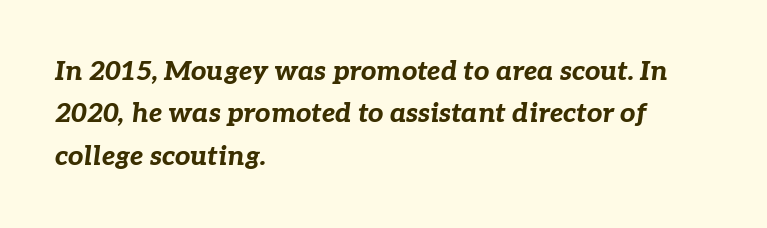
Heavy-handed strokes throughout: this text is bold. Horizontally, the lines are justified to the leading edge only. These lines keep a tight, regular rhythm from letter to letter. Just letters on the line, the space beneath them empty. The leading is moderate, giving the passage an even texture. Italic? Definitely — the glyphs are oblique.
